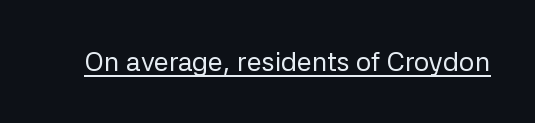
Vertical stems look standard width or narrower in stroke. This sample carries an underscore along the baseline area. Notice how the stems are strictly vertical — no italics here. Spacing between characters is what you'd get straight out of the box.
